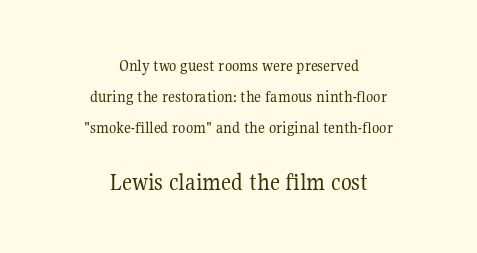
Q: Is the text bold? A: No.
Q: Is the text italic (slanted)? A: No, it is upright.
Q: Is the text underlined? A: No.
Q: How is the paragraph aligned? A: Centered.
Q: Is the spacing between letters normal or unusually wide? A: Normal.
Q: Which block of text is set in a larger size, the first (top) or the second (bottom)? A: The second (bottom) one.
